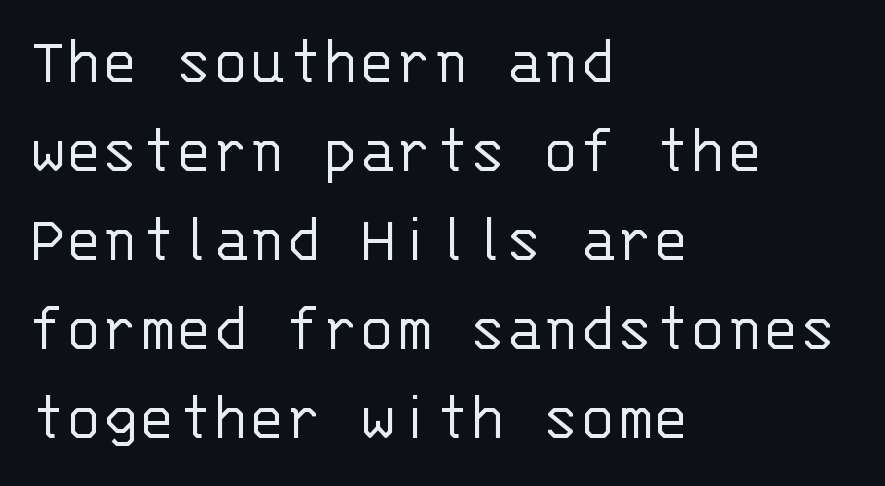
Q: Is the text bold? A: No.
Q: Is the text italic (slanted)? A: No, it is upright.
Q: Is the typeface a serif or a sans-serif typeface? A: Sans-serif.
Q: Is the text underlined? A: No.
Q: How is the paragraph aligned? A: Left-aligned.
Q: Is the spacing between letters normal or unusually wide? A: Normal.
Q: Is the spacing between lines tight, normal or loose? A: Normal.
Q: Width (condensed, normal, or wide)? A: Normal.
Q: Stroke contrast? A: Low.
Q: x-height? A: Large.
Q: Monospaced? A: Yes.
